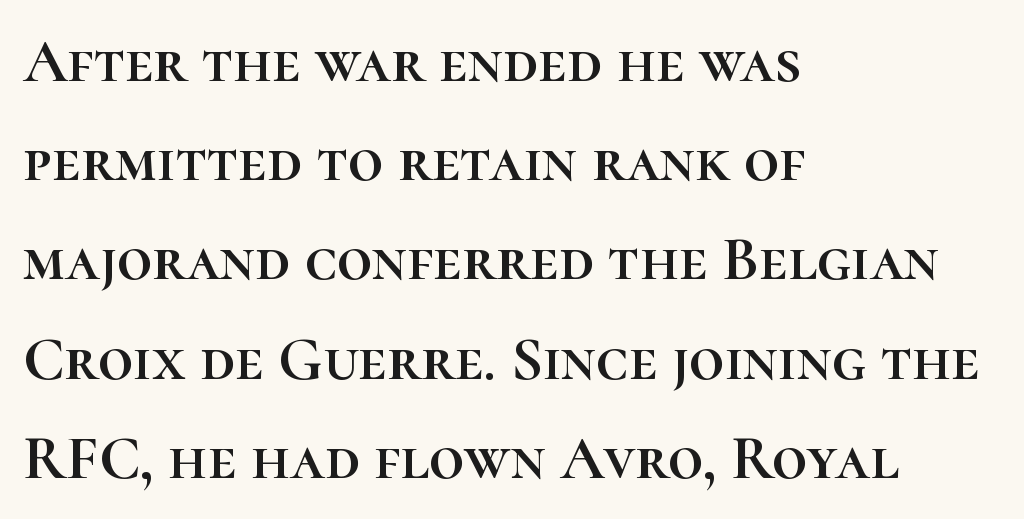
Q: Is the text italic (slanted)? A: No, it is upright.
Q: Is the text underlined? A: No.
Q: How is the paragraph aligned? A: Left-aligned.
Q: Is the spacing between letters normal or unusually wide? A: Normal.
Q: Is the spacing between lines tight, normal or loose? A: Normal.
Q: Width (condensed, normal, or wide)? A: Normal.
Q: Stroke contrast? A: High.
Q: x-height? A: Medium.
Q: Monospaced? A: No.
